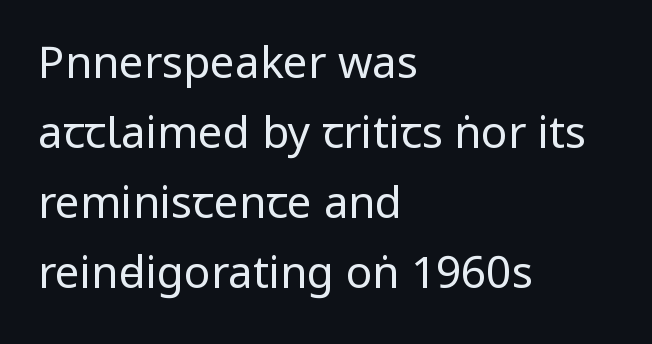
Q: Is the text bold? A: No.
Q: Is the text italic (slanted)? A: No, it is upright.
Q: Is the typeface a serif or a sans-serif typeface? A: Sans-serif.
Q: Is the text underlined? A: No.
Q: How is the paragraph aligned? A: Left-aligned.
Q: Is the spacing between letters normal or unusually wide? A: Normal.
Q: Is the spacing between lines tight, normal or loose? A: Normal.
Q: Width (condensed, normal, or wide)? A: Condensed.
Q: Stroke contrast? A: Low.
Q: x-height? A: Large.
Q: Monospaced? A: No.
